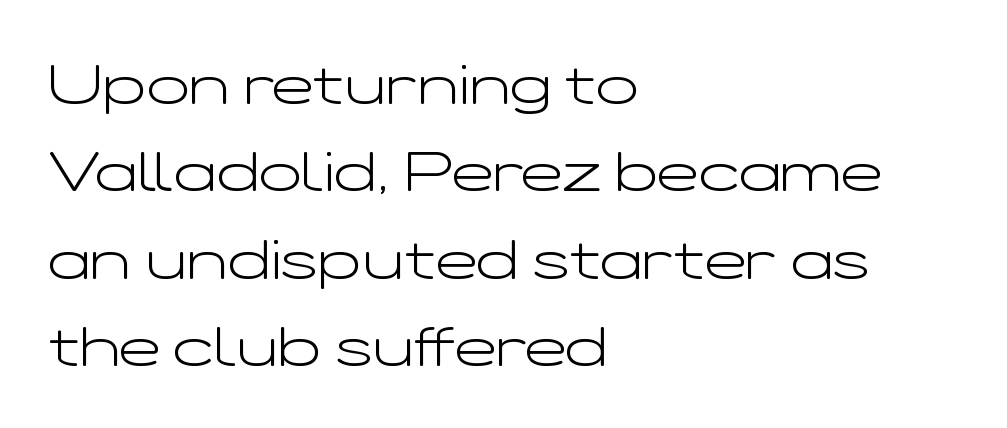
{"serif": "no", "italic": "no", "bold": "no", "weight": "light", "width": "wide", "stroke_contrast": "low", "x_height": "medium", "monospaced": "no", "underline": "no", "align": "left", "line_spacing": "normal", "line_spacing_ratio": 1.56, "letter_spacing": "normal", "letter_spacing_em": 0.0, "glyph_px": 56}
